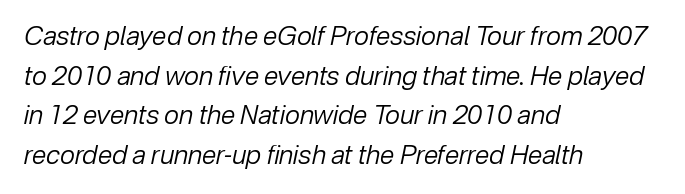
No chunkiness to these letters — they're not bold. Each new line begins a customary step beneath the previous one. These lines were composed using italics. Underline: absent. Is the block centered? No — it sits flush against the left margin. The rendering keeps characters at their native spacing.
